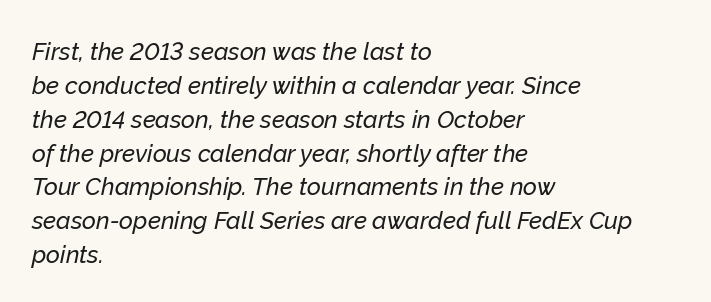
The image shows 24 px text type, italic (leaning right); set left-aligned, normal line spacing (1.41x), normal letter spacing, not underlined.
